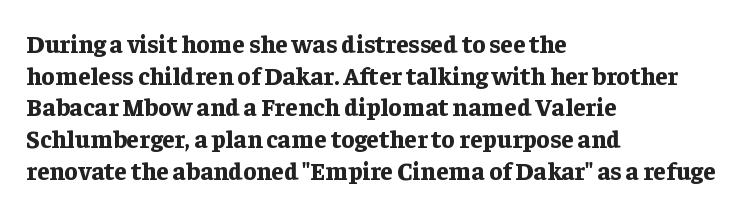
{"italic": "no", "bold": "yes", "underline": "no", "align": "left", "line_spacing": "normal", "line_spacing_ratio": 1.27, "letter_spacing": "normal", "letter_spacing_em": 0.0, "glyph_px": 25}
